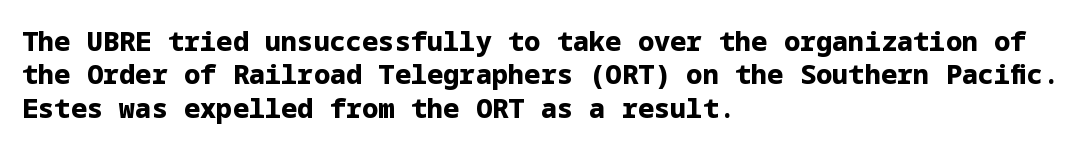
{"italic": "no", "bold": "yes", "underline": "no", "align": "left", "line_spacing_ratio": 1.24, "letter_spacing": "normal", "letter_spacing_em": 0.0, "glyph_px": 27}
